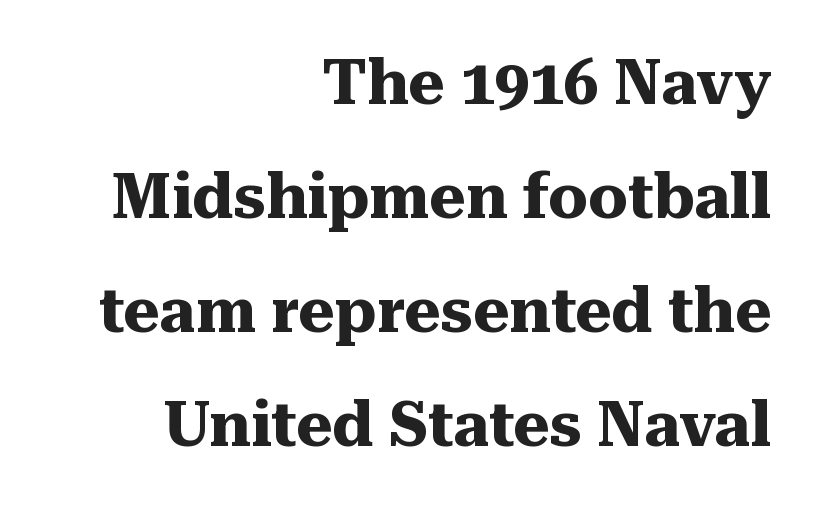
Weight check: bold — yes, fully. Does the type have serifs? Yes, each stem ends in a small foot. Leftover space on each line is placed entirely before the opening word. Words float on clear page, feet unadorned.
